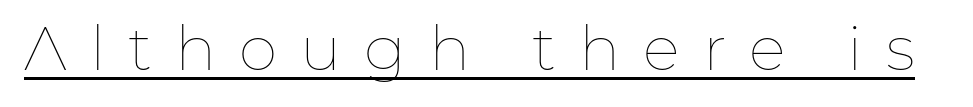
The image shows 62 px thin type, upright; set unusually wide letter spacing (+0.37 em), underlined; low stroke contrast and a medium x-height.
